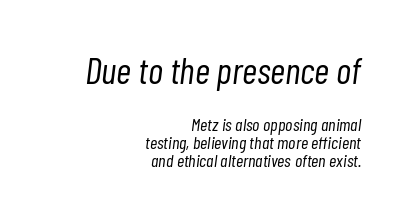
Stems here are at most as thick as an everyday book face. These lines are rendered in a variable-pitch font. These lines were composed using italics. Typesetter's note — upper block bumped up in size, lower block left smaller. The passage shown has conventional tracking throughout. Horizontally, the lines are justified to the trailing edge only.
